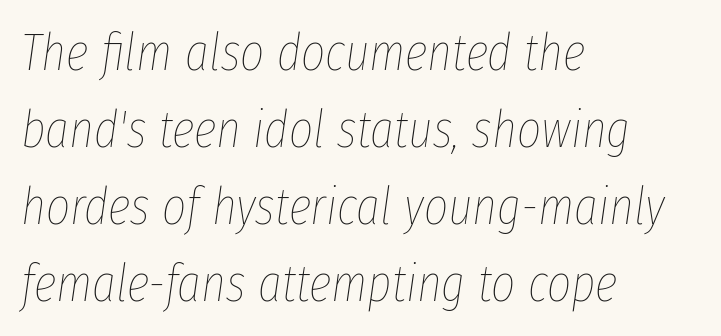
The foot of each line stays bare and open. Stems and bowls with no extra thickness — not bold. Short note: letters normally spaced. The rendering uses natural spacing where letterforms have individual widths.
